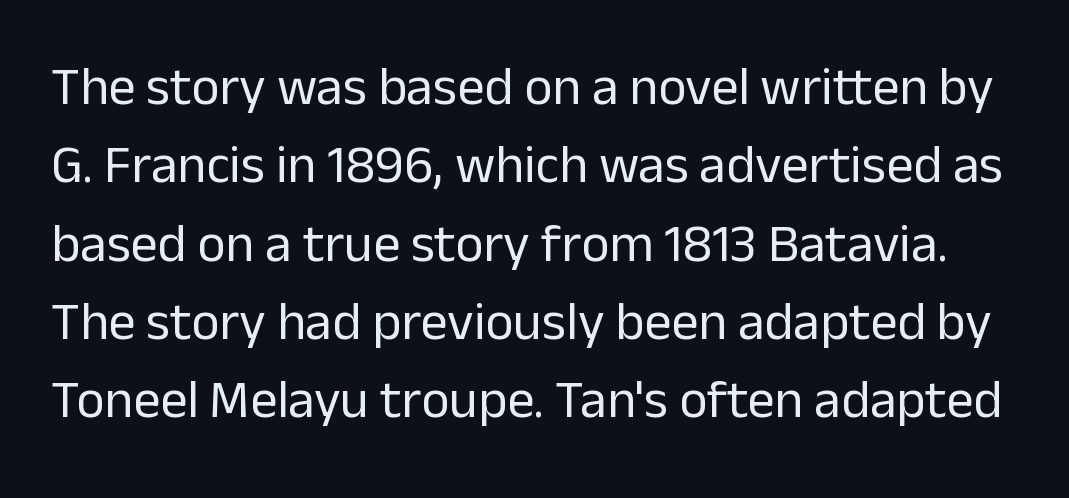
Rendered with straight, roman letterforms. The letterforms sit at book weight or below. How are the letters spaced? Ordinarily, with no added tracking. Note the varied advance widths — an 'i' is clearly narrower than an 'm'. The space between consecutive lines is moderate. This is sans-serif lettering, the kind often seen on screens and signage.
